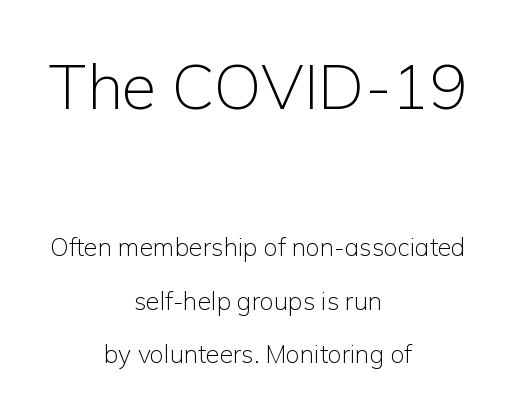
The image shows 63 px light sans-serif type, upright; set centered, loose line spacing (2.14x), normal letter spacing, not underlined; the first (top) block is 2.52x larger; low stroke contrast and a medium x-height.
